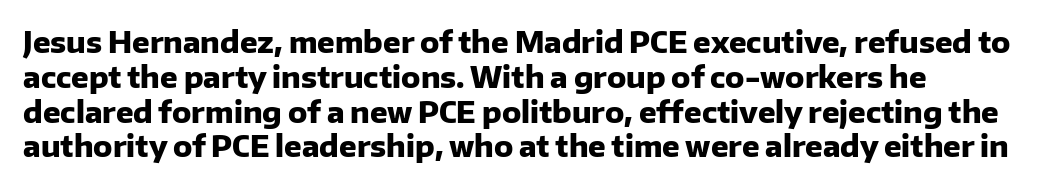
The image shows 29 px heavy sans-serif type, upright; set line spacing 1.2x, normal letter spacing, not underlined; low stroke contrast and a medium x-height.
